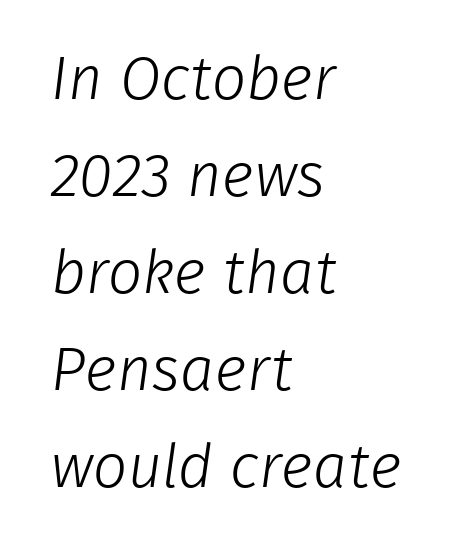
Q: Is the text bold? A: No.
Q: Is the typeface a serif or a sans-serif typeface? A: Sans-serif.
Q: Is the text underlined? A: No.
Q: How is the paragraph aligned? A: Left-aligned.
Q: Is the spacing between letters normal or unusually wide? A: Normal.
Q: Is the spacing between lines tight, normal or loose? A: Normal.
Q: Width (condensed, normal, or wide)? A: Normal.
Q: Stroke contrast? A: Low.
Q: x-height? A: Medium.
Q: Monospaced? A: No.
